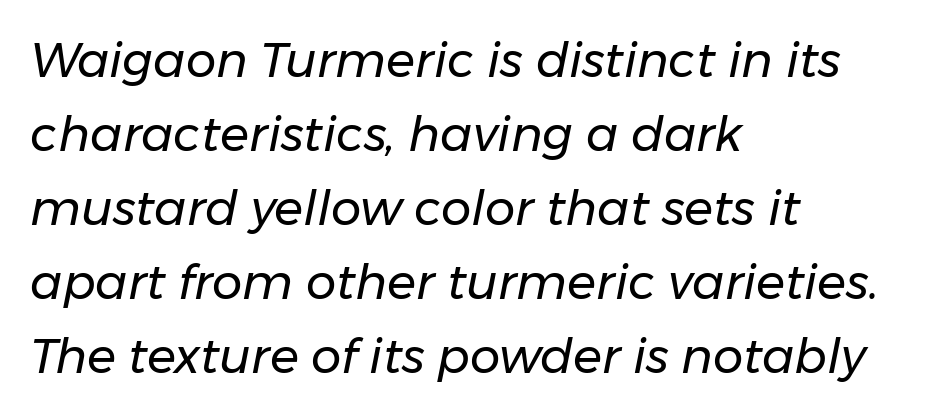
The image shows 48 px regular-weight type, italic (leaning right); set left-aligned, normal line spacing (1.54x), normal letter spacing, not underlined; low stroke contrast and a medium x-height.
